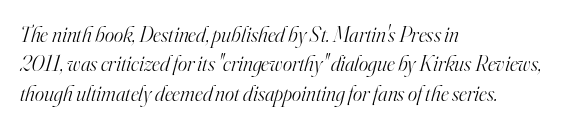
{"italic": "yes", "lean": "right", "slant_degrees": 16, "bold": "no", "underline": "no", "align": "left", "line_spacing": "normal", "line_spacing_ratio": 1.34, "letter_spacing": "normal", "letter_spacing_em": 0.0, "glyph_px": 22}
